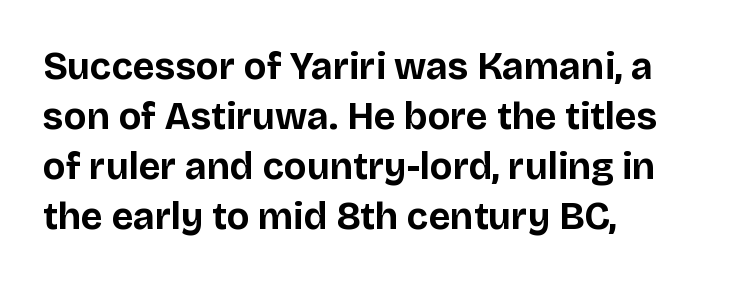
The image shows 38 px bold sans-serif type, upright; set left-aligned, normal line spacing (1.32x), normal letter spacing, not underlined; low stroke contrast and a large x-height.
